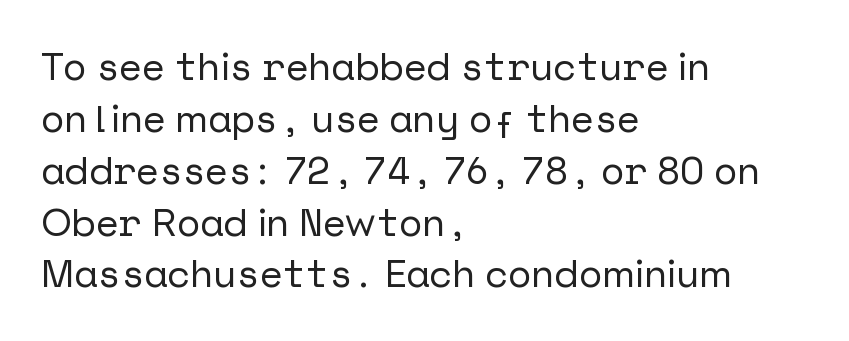
Q: Is the text italic (slanted)? A: No, it is upright.
Q: Is the typeface a serif or a sans-serif typeface? A: Sans-serif.
Q: Is the text underlined? A: No.
Q: How is the paragraph aligned? A: Left-aligned.
Q: Is the spacing between letters normal or unusually wide? A: Normal.
Q: Is the spacing between lines tight, normal or loose? A: Normal.
Q: Width (condensed, normal, or wide)? A: Normal.
Q: Stroke contrast? A: Low.
Q: x-height? A: Medium.
